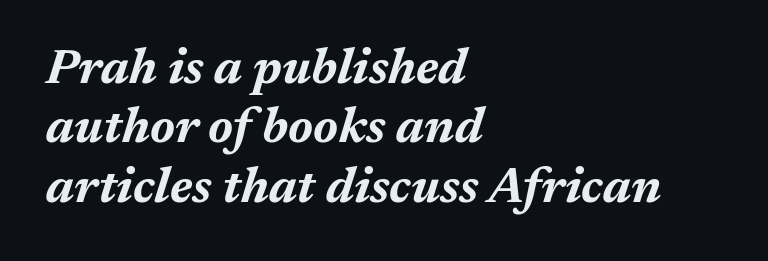
{"italic": "yes", "lean": "right", "slant_degrees": 17, "bold": "yes", "weight": "bold", "width": "normal", "stroke_contrast": "medium", "x_height": "medium", "monospaced": "no", "underline": "no", "align": "left", "line_spacing_ratio": 1.21, "letter_spacing": "normal", "letter_spacing_em": 0.0, "glyph_px": 49}
